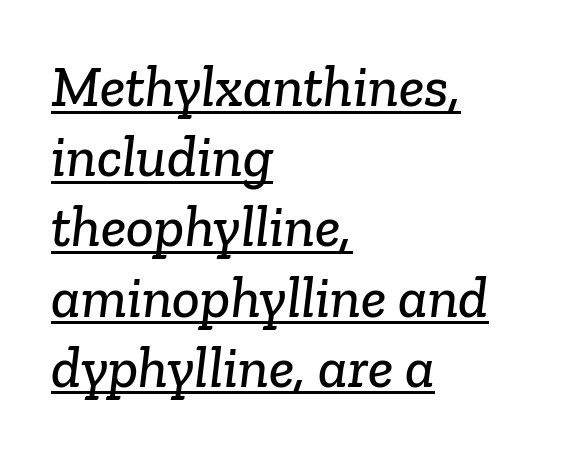
{"serif": "yes", "width": "normal", "stroke_contrast": "low", "x_height": "medium", "monospaced": "no", "underline": "yes", "align": "left", "line_spacing_ratio": 1.21, "letter_spacing": "normal", "letter_spacing_em": 0.0, "glyph_px": 58}
